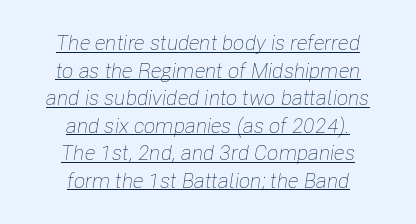
Students, note that the glyphs here touch the page at normal intervals. Quick note: italic. Vertical stems look standard width or narrower in stroke. This block has exactly the height ordinary leading produces. The lettering is marked with a stroke running underneath it. Which margin do the lines hug? Neither — every line sits in the middle.
